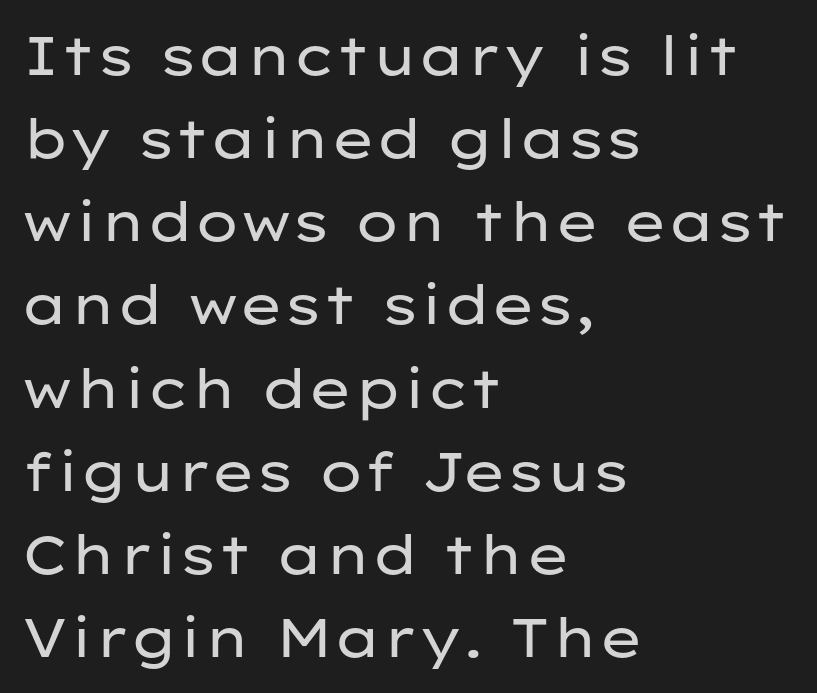
Q: Is the text bold? A: No.
Q: Is the text italic (slanted)? A: No, it is upright.
Q: Is the typeface a serif or a sans-serif typeface? A: Sans-serif.
Q: Is the text underlined? A: No.
Q: How is the paragraph aligned? A: Left-aligned.
Q: Is the spacing between letters normal or unusually wide? A: Normal.
Q: Is the spacing between lines tight, normal or loose? A: Normal.
Q: Width (condensed, normal, or wide)? A: Wide.
Q: Stroke contrast? A: Low.
Q: x-height? A: Medium.
Q: Monospaced? A: No.
